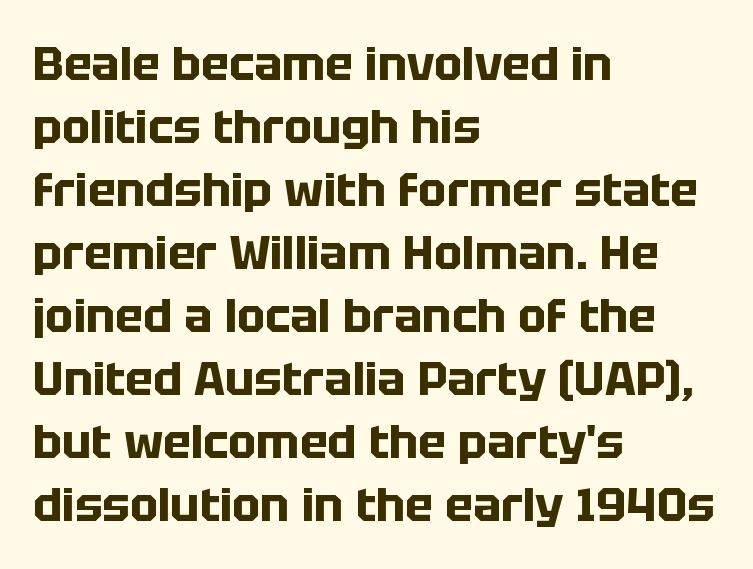
The image shows 47 px bold sans-serif type, upright; set left-aligned, normal line spacing (1.34x), normal letter spacing, not underlined; low stroke contrast and a large x-height.
